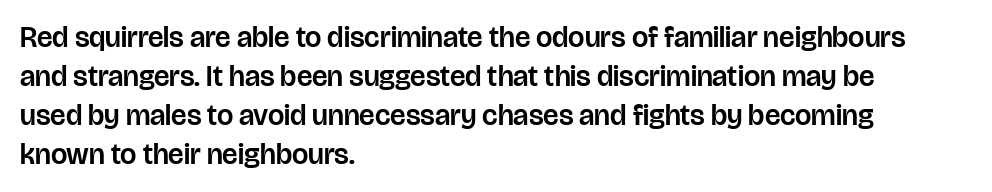
Q: Is the text italic (slanted)? A: No, it is upright.
Q: Is the typeface a serif or a sans-serif typeface? A: Sans-serif.
Q: Is the text underlined? A: No.
Q: How is the paragraph aligned? A: Left-aligned.
Q: Is the spacing between letters normal or unusually wide? A: Normal.
Q: Is the spacing between lines tight, normal or loose? A: Normal.
Q: Width (condensed, normal, or wide)? A: Normal.
Q: Stroke contrast? A: Low.
Q: x-height? A: Large.
Q: Monospaced? A: No.
